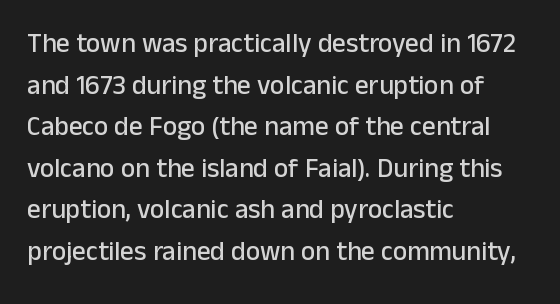
A typesetter would call this zero additional tracking. Line beginnings align vertically; line endings do not. The leading is moderate, giving the passage an even texture. No italicization has been applied; the sample stays upright. This rendering features lettering with no underline.
